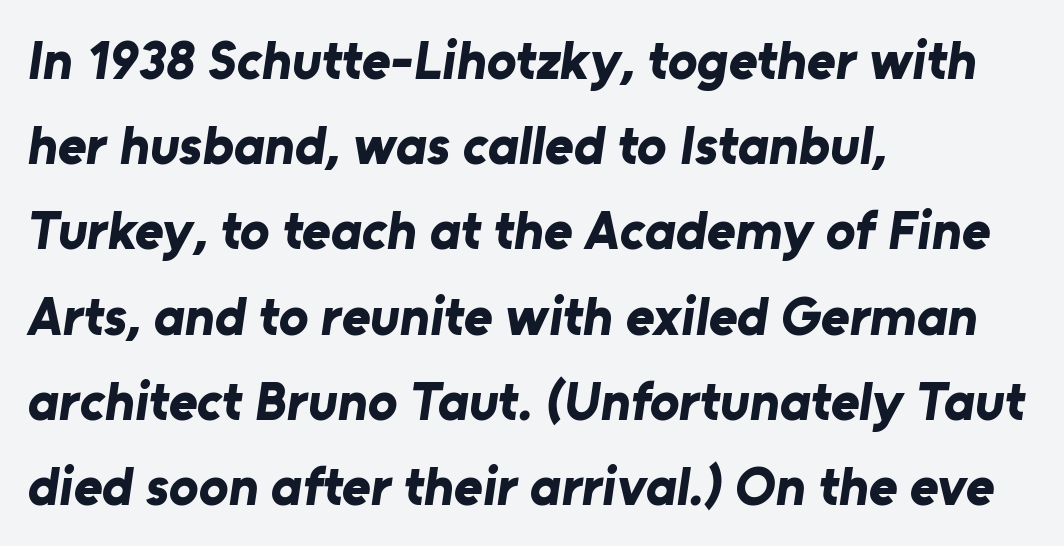
These lines carry a lot of weight — the face is fully bold. The passage shown stacks its lines at a standard gap. Examine the stroke ends and you'll find no serifs. Descenders are the only things crossing below the line.
